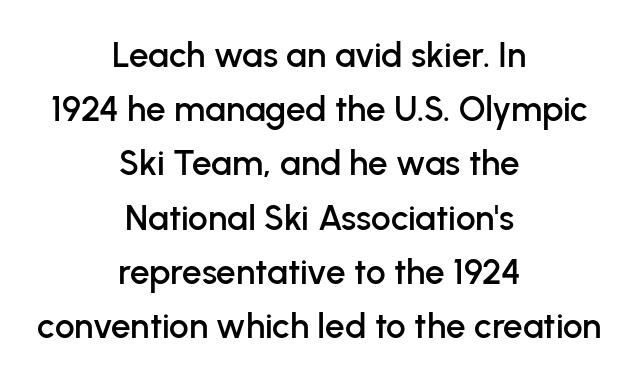
{"serif": "no", "italic": "no", "width": "normal", "stroke_contrast": "low", "x_height": "medium", "monospaced": "no", "underline": "no", "align": "center", "line_spacing": "normal", "line_spacing_ratio": 1.55, "letter_spacing": "normal", "letter_spacing_em": 0.0, "glyph_px": 35}
